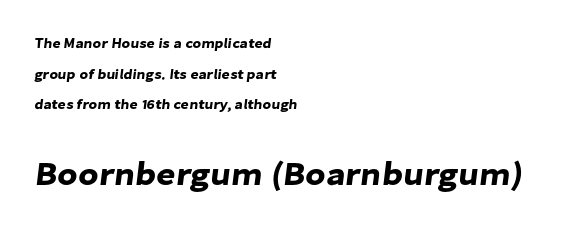
The image shows 33 px sans-serif type; set left-aligned, loose line spacing (2.19x), normal letter spacing, not underlined; the second (bottom) block is 2.36x larger; low stroke contrast and a medium x-height.
